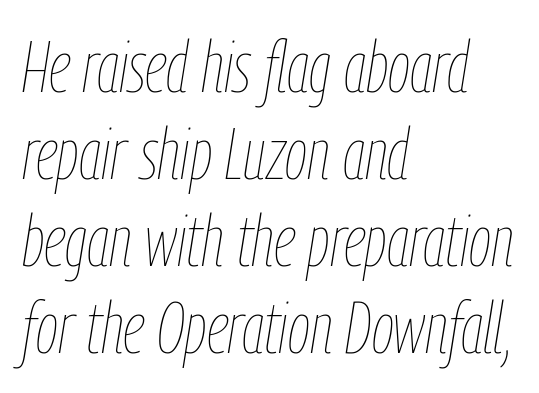
Q: Is the text bold? A: No.
Q: Is the text italic (slanted)? A: Yes, it leans right by about 9 degrees.
Q: Is the text underlined? A: No.
Q: How is the paragraph aligned? A: Left-aligned.
Q: Is the spacing between letters normal or unusually wide? A: Normal.
Q: Width (condensed, normal, or wide)? A: Condensed.
Q: Stroke contrast? A: Low.
Q: x-height? A: Medium.
Q: Monospaced? A: No.
